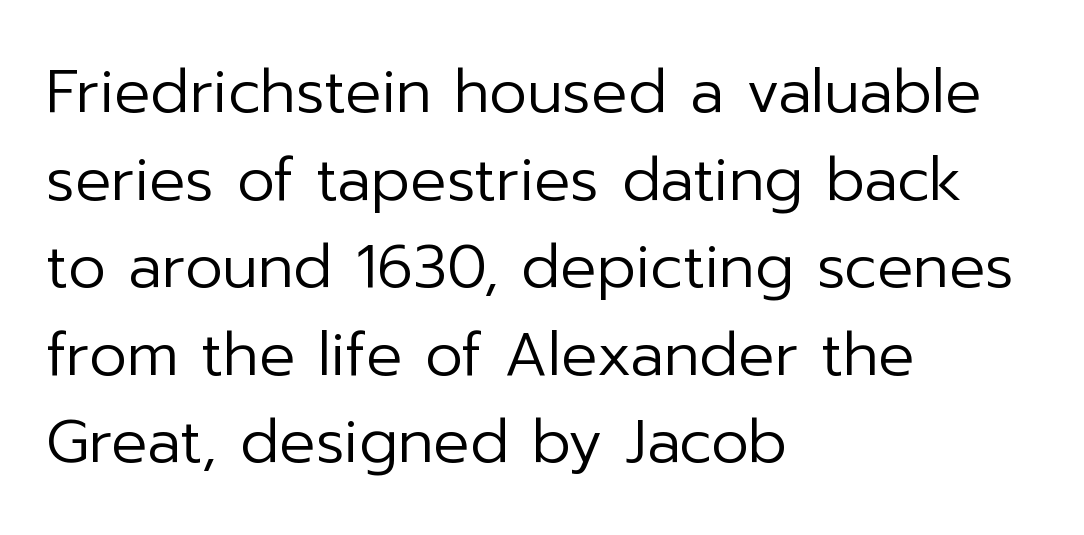
The image shows 60 px regular-weight sans-serif type, upright; set left-aligned, normal line spacing (1.46x), normal letter spacing, not underlined; low stroke contrast and a medium x-height.
